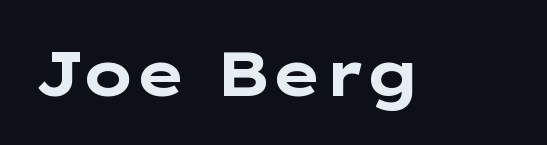
{"serif": "no", "italic": "no", "bold": "yes", "weight": "bold", "width": "wide", "stroke_contrast": "low", "x_height": "medium", "monospaced": "no", "underline": "no", "letter_spacing": "normal", "letter_spacing_em": 0.0, "glyph_px": 63}
